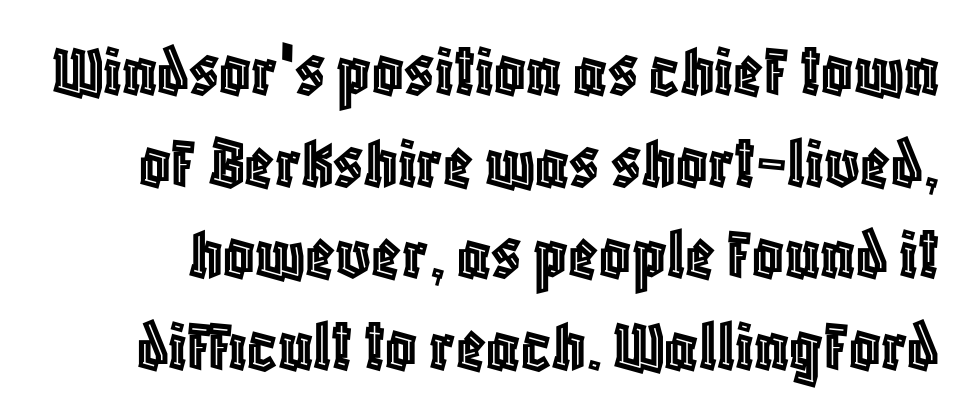
{"italic": "no", "width": "condensed", "x_height": "large", "monospaced": "no", "underline": "no", "line_spacing_ratio": 1.19, "letter_spacing": "normal", "letter_spacing_em": 0.0, "glyph_px": 77}
